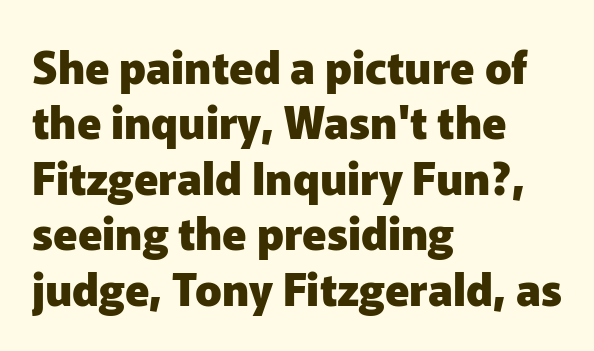
{"serif": "no", "italic": "no", "bold": "yes", "weight": "heavy", "width": "normal", "stroke_contrast": "low", "x_height": "medium", "monospaced": "no", "underline": "no", "align": "left", "line_spacing": "normal", "line_spacing_ratio": 1.26, "letter_spacing": "normal", "letter_spacing_em": 0.0, "glyph_px": 44}
